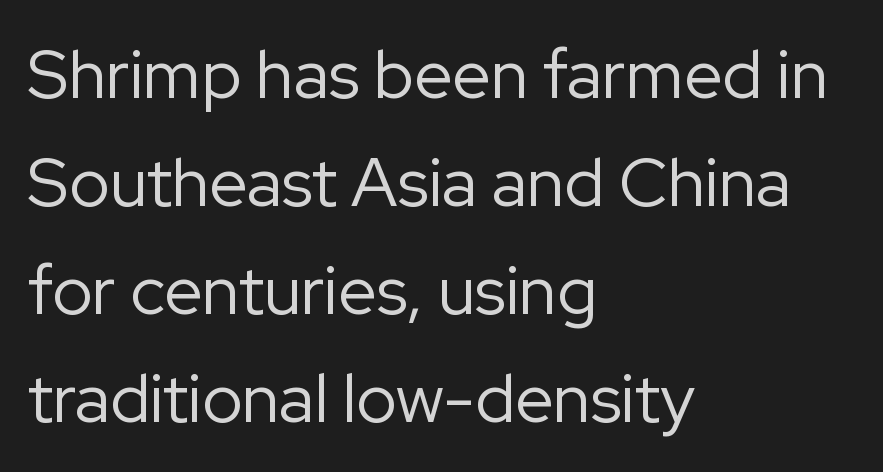
The block of text has a typical density, with ordinary space between rows. Tall strokes in this sample are plumb rather than angled. In terms of letterspacing, this is plain default setting. Line starts are locked; line ends wander. Note the varied advance widths — an 'i' is clearly narrower than an 'm'.
